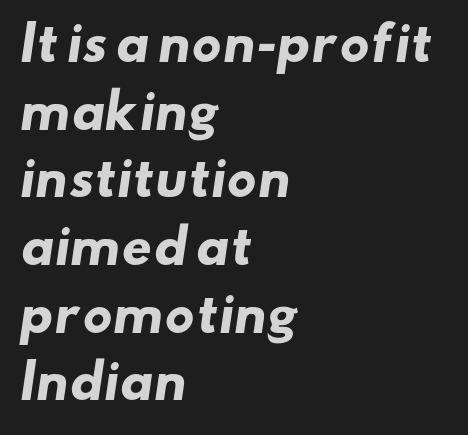
The image shows 47 px heavy, wide sans-serif type; set left-aligned, normal line spacing (1.44x), normal letter spacing, not underlined; low stroke contrast and a small x-height.
